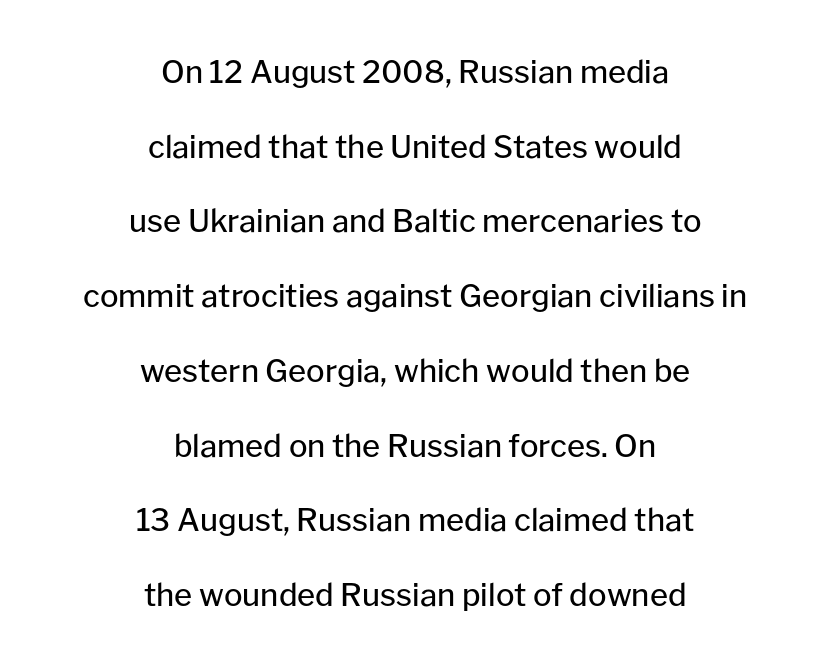
{"serif": "no", "italic": "no", "bold": "no", "weight": "regular", "width": "normal", "stroke_contrast": "low", "x_height": "medium", "monospaced": "no", "underline": "no", "align": "center", "line_spacing": "loose", "line_spacing_ratio": 2.41, "letter_spacing": "normal", "letter_spacing_em": 0.0, "glyph_px": 31}
